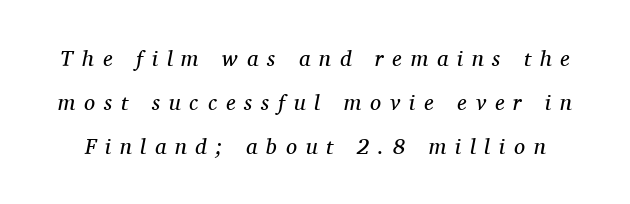
Q: Is the text bold? A: No.
Q: Is the text italic (slanted)? A: Yes, it leans right by about 11 degrees.
Q: Is the text underlined? A: No.
Q: Is the spacing between letters normal or unusually wide? A: Unusually wide.
Q: Is the spacing between lines tight, normal or loose? A: Loose.
